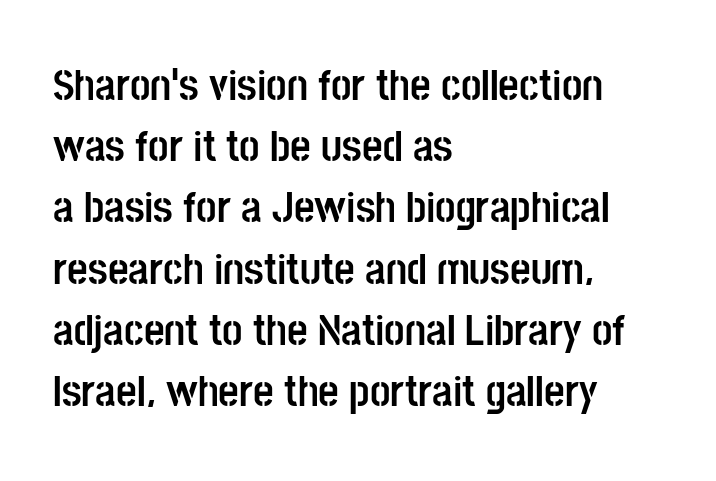
The image shows 45 px semibold, condensed sans-serif type, upright; set left-aligned, normal line spacing (1.36x), normal letter spacing, not underlined; low stroke contrast and a large x-height.
